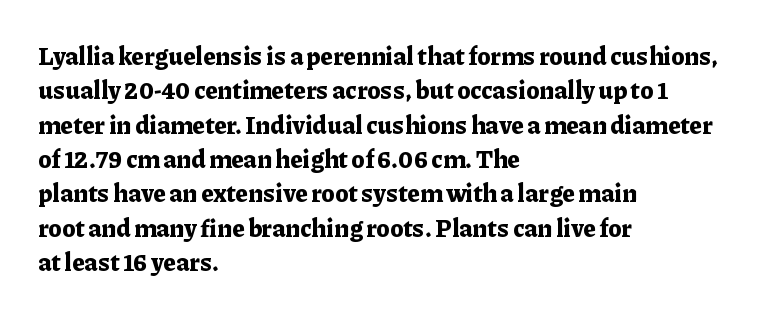
{"italic": "no", "bold": "yes", "underline": "no", "align": "left", "line_spacing": "normal", "line_spacing_ratio": 1.43, "letter_spacing": "normal", "letter_spacing_em": 0.0, "glyph_px": 24}
